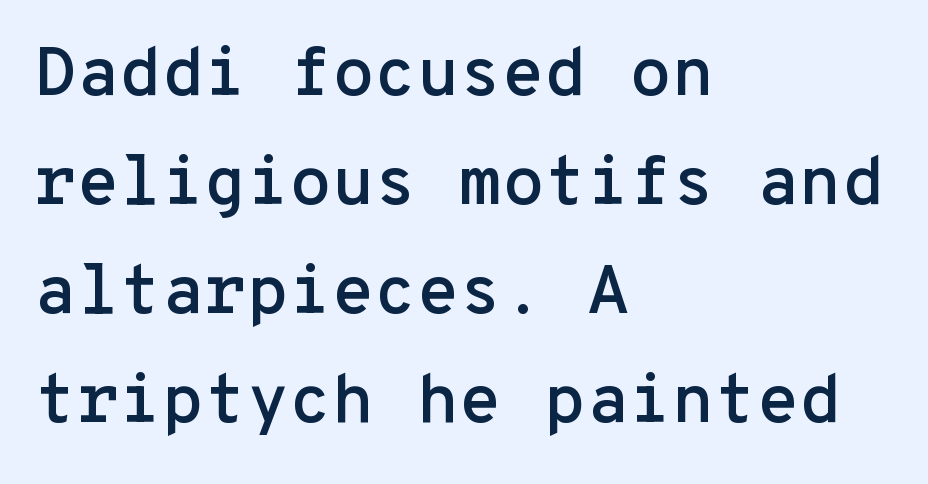
{"serif": "no", "italic": "no", "width": "normal", "stroke_contrast": "low", "x_height": "medium", "monospaced": "yes", "underline": "no", "align": "left", "line_spacing": "normal", "line_spacing_ratio": 1.58, "letter_spacing": "normal", "letter_spacing_em": 0.0, "glyph_px": 69}
